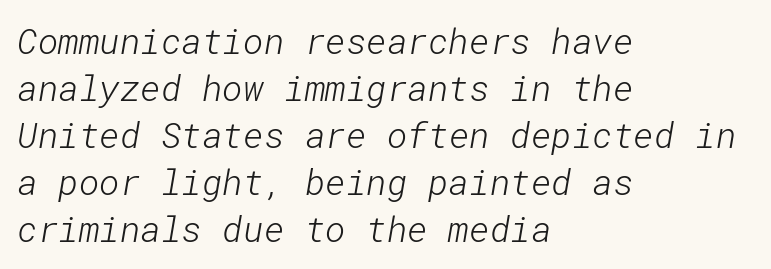
The image shows 35 px light sans-serif type; set left-aligned, normal line spacing (1.34x), normal letter spacing, not underlined; low stroke contrast and a medium x-height.
